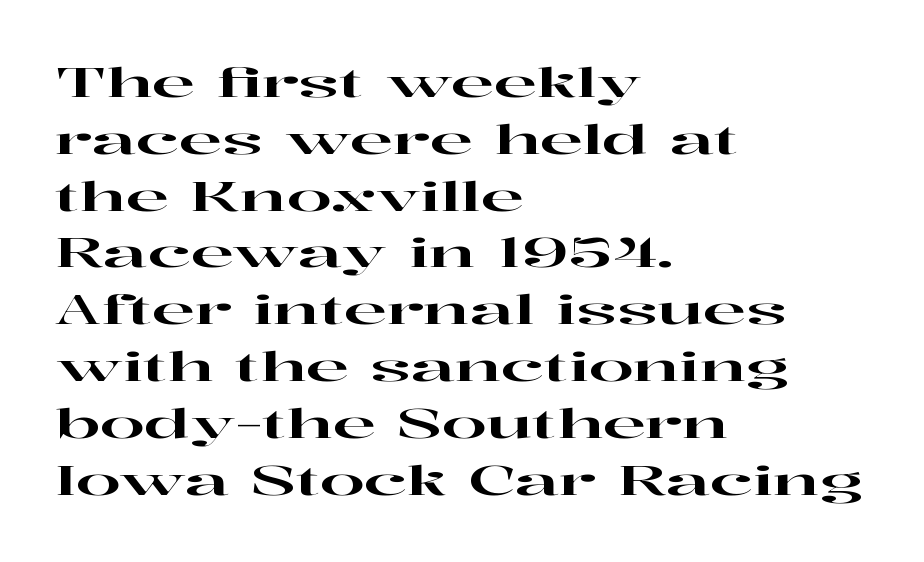
{"serif": "yes", "italic": "no", "width": "wide", "stroke_contrast": "high", "x_height": "medium", "monospaced": "no", "underline": "no", "align": "left", "line_spacing": "normal", "line_spacing_ratio": 1.42, "letter_spacing": "normal", "letter_spacing_em": 0.0, "glyph_px": 40}
